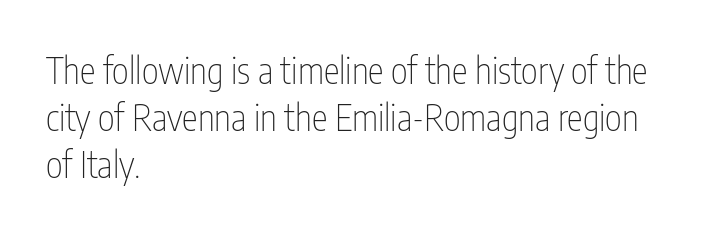
{"serif": "no", "italic": "no", "bold": "no", "weight": "thin", "width": "condensed", "stroke_contrast": "low", "x_height": "medium", "monospaced": "no", "underline": "no", "align": "left", "line_spacing": "normal", "line_spacing_ratio": 1.3, "letter_spacing": "normal", "letter_spacing_em": 0.0, "glyph_px": 36}
